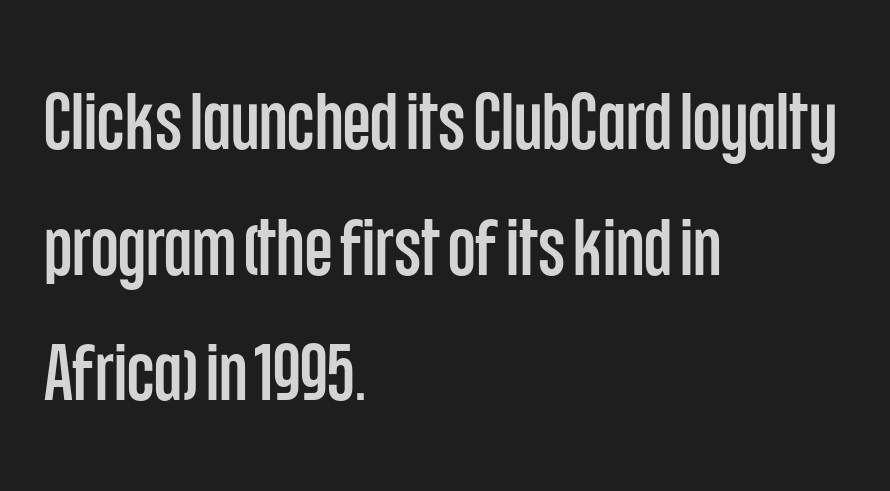
The image shows 80 px condensed sans-serif type, upright; set left-aligned, normal line spacing (1.57x), normal letter spacing, not underlined; low stroke contrast and a large x-height.
